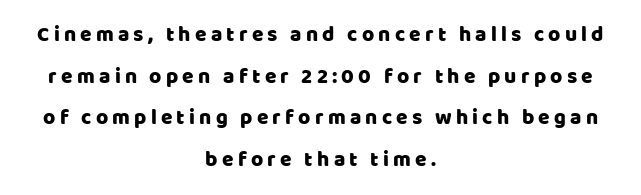
What stands out about the letter spacing? Its width — letters are far apart. The passage shown is not underscored anywhere. You can tell it's not italic because the verticals are truly vertical. Layout note: lines centered.
